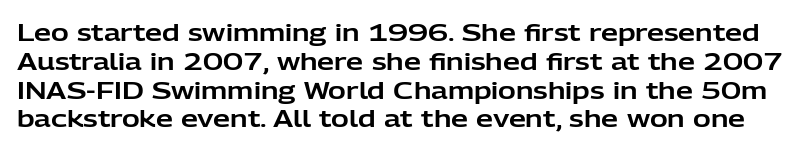
{"italic": "no", "underline": "no", "line_spacing_ratio": 1.2, "letter_spacing": "normal", "letter_spacing_em": 0.0, "glyph_px": 24}
